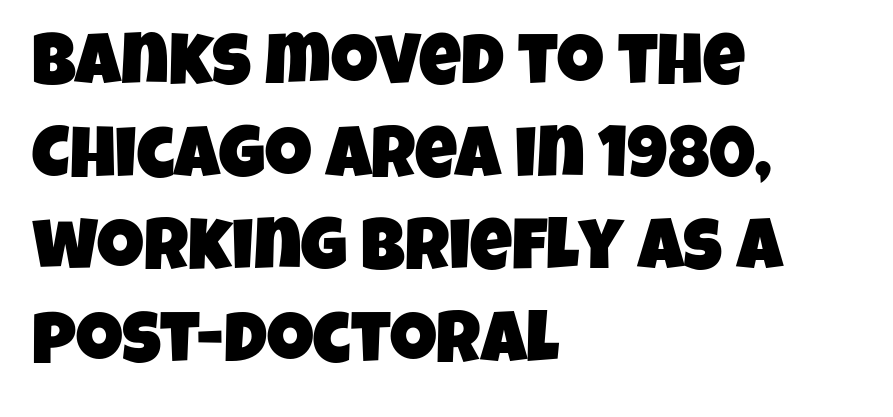
Left-aligned paragraph, ragged on the right. Note the varied advance widths — an 'i' is clearly narrower than an 'm'. Serifs: no, the terminals of the letterforms are clean. Look at the tracking — it's just the regular setting, nothing added. Each row of text sits above clean, open space.
